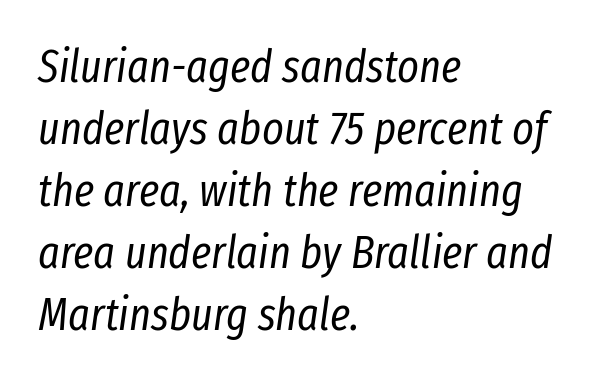
{"italic": "yes", "lean": "right", "slant_degrees": 8, "bold": "no", "weight": "regular", "width": "condensed", "stroke_contrast": "low", "x_height": "medium", "monospaced": "no", "underline": "no", "align": "left", "line_spacing": "normal", "line_spacing_ratio": 1.35, "letter_spacing": "normal", "letter_spacing_em": 0.0, "glyph_px": 46}
